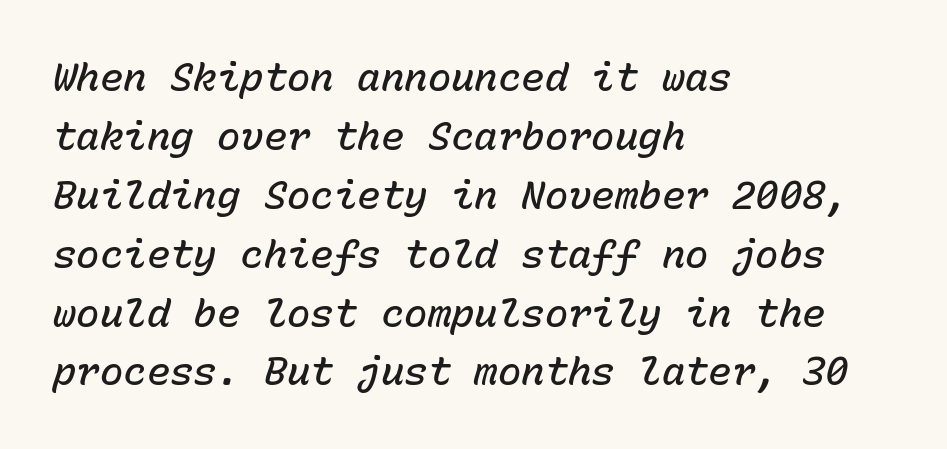
{"italic": "yes", "lean": "right", "slant_degrees": 15, "bold": "semi", "weight": "semibold", "width": "normal", "stroke_contrast": "low", "x_height": "medium", "monospaced": "yes", "underline": "no", "align": "left", "line_spacing": "normal", "line_spacing_ratio": 1.51, "letter_spacing": "normal", "letter_spacing_em": 0.0, "glyph_px": 39}
